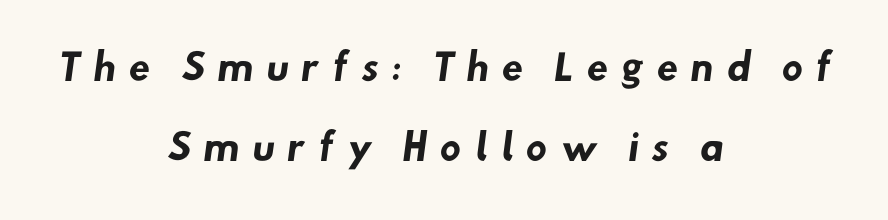
Q: Is the text bold? A: Yes.
Q: Is the typeface a serif or a sans-serif typeface? A: Sans-serif.
Q: Is the text underlined? A: No.
Q: How is the paragraph aligned? A: Centered.
Q: Is the spacing between letters normal or unusually wide? A: Unusually wide.
Q: Is the spacing between lines tight, normal or loose? A: Loose.
Q: Width (condensed, normal, or wide)? A: Normal.
Q: Stroke contrast? A: Low.
Q: x-height? A: Small.
Q: Monospaced? A: No.
